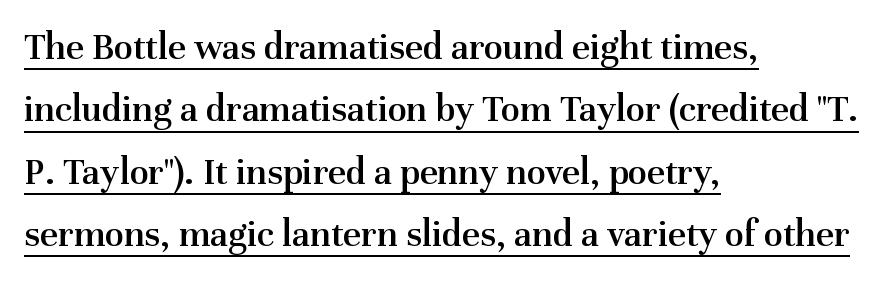
Q: Is the text bold? A: Semi-bold.
Q: Is the text italic (slanted)? A: No, it is upright.
Q: Is the typeface a serif or a sans-serif typeface? A: Serif.
Q: Is the text underlined? A: Yes.
Q: How is the paragraph aligned? A: Left-aligned.
Q: Is the spacing between letters normal or unusually wide? A: Normal.
Q: Is the spacing between lines tight, normal or loose? A: Normal.
Q: Width (condensed, normal, or wide)? A: Normal.
Q: Stroke contrast? A: Medium.
Q: x-height? A: Medium.
Q: Monospaced? A: No.
